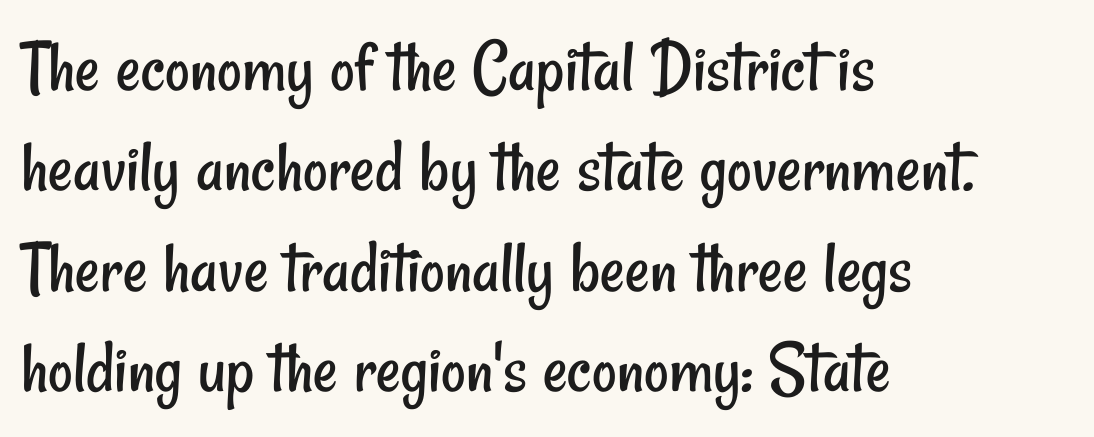
Q: Is the text bold? A: No.
Q: Is the typeface a serif or a sans-serif typeface? A: Sans-serif.
Q: Is the text underlined? A: No.
Q: How is the paragraph aligned? A: Left-aligned.
Q: Is the spacing between letters normal or unusually wide? A: Normal.
Q: Is the spacing between lines tight, normal or loose? A: Normal.
Q: Width (condensed, normal, or wide)? A: Condensed.
Q: Stroke contrast? A: Low.
Q: x-height? A: Small.
Q: Monospaced? A: No.
